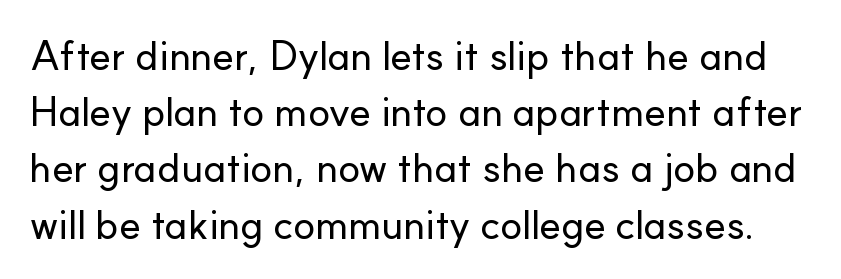
Q: Is the text italic (slanted)? A: No, it is upright.
Q: Is the typeface a serif or a sans-serif typeface? A: Sans-serif.
Q: Is the text underlined? A: No.
Q: Is the spacing between letters normal or unusually wide? A: Normal.
Q: Is the spacing between lines tight, normal or loose? A: Normal.
Q: Width (condensed, normal, or wide)? A: Normal.
Q: Stroke contrast? A: Low.
Q: x-height? A: Small.
Q: Monospaced? A: No.
